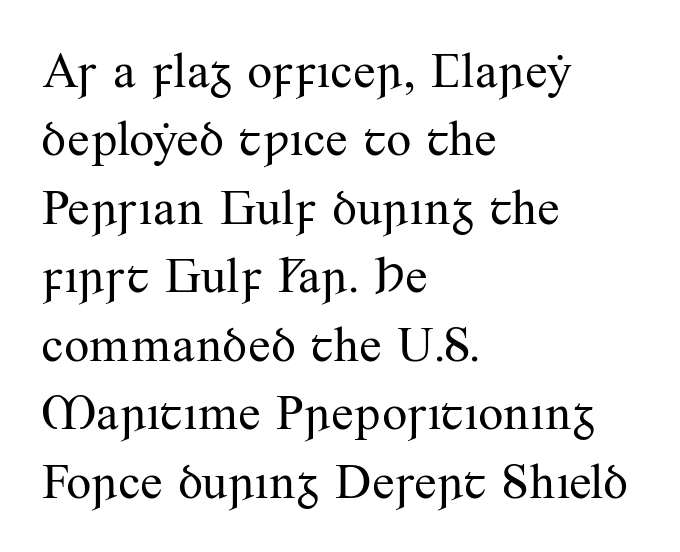
{"serif": "yes", "italic": "no", "bold": "no", "weight": "regular", "width": "normal", "stroke_contrast": "medium", "x_height": "small", "monospaced": "no", "underline": "no", "align": "left", "line_spacing": "normal", "line_spacing_ratio": 1.37, "letter_spacing": "normal", "letter_spacing_em": 0.0, "glyph_px": 50}
